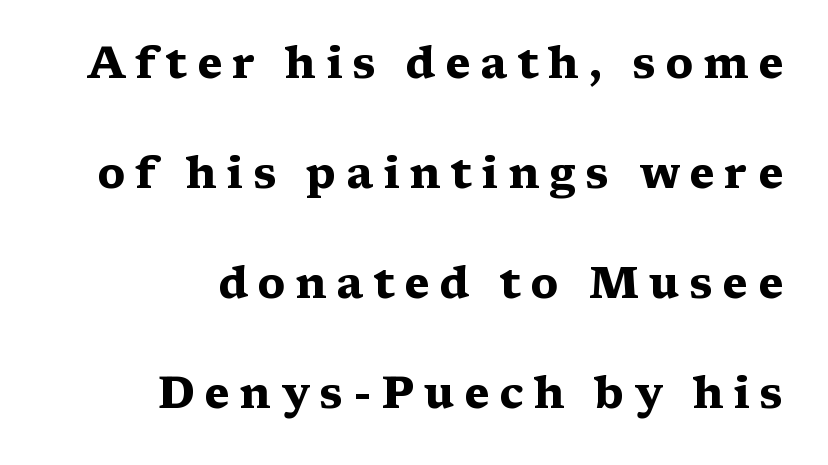
The image shows 44 px heavy, wide serif type, upright; set right-aligned, loose line spacing (2.5x), unusually wide letter spacing (+0.22 em), not underlined; medium stroke contrast and a medium x-height.
